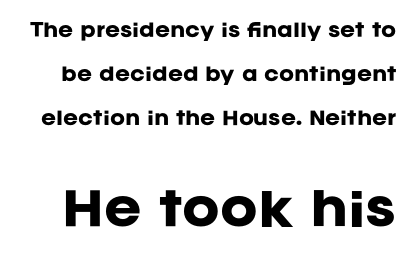
Q: Is the text bold? A: Yes.
Q: Is the text italic (slanted)? A: No, it is upright.
Q: Is the typeface a serif or a sans-serif typeface? A: Sans-serif.
Q: Is the text underlined? A: No.
Q: Is the spacing between letters normal or unusually wide? A: Normal.
Q: Is the spacing between lines tight, normal or loose? A: Loose.
Q: Which block of text is set in a larger size, the first (top) or the second (bottom)? A: The second (bottom) one.
Q: Width (condensed, normal, or wide)? A: Normal.
Q: Stroke contrast? A: Low.
Q: x-height? A: Large.
Q: Monospaced? A: No.
